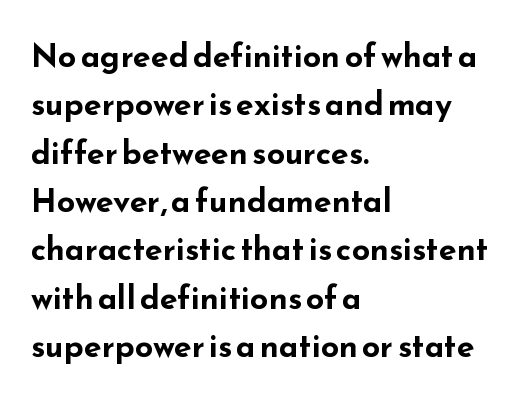
{"serif": "no", "italic": "no", "bold": "yes", "weight": "bold", "width": "wide", "stroke_contrast": "low", "x_height": "small", "monospaced": "no", "underline": "no", "align": "left", "line_spacing": "normal", "line_spacing_ratio": 1.51, "letter_spacing": "normal", "letter_spacing_em": 0.0, "glyph_px": 32}
